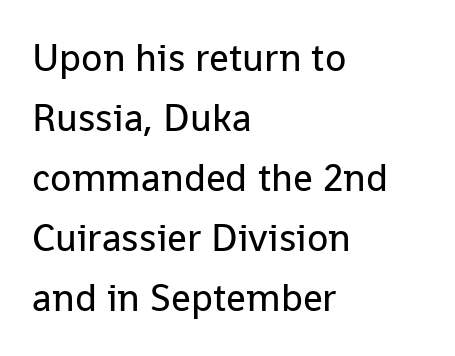
Q: Is the text bold? A: No.
Q: Is the text italic (slanted)? A: No, it is upright.
Q: Is the typeface a serif or a sans-serif typeface? A: Sans-serif.
Q: Is the text underlined? A: No.
Q: How is the paragraph aligned? A: Left-aligned.
Q: Is the spacing between letters normal or unusually wide? A: Normal.
Q: Is the spacing between lines tight, normal or loose? A: Normal.
Q: Width (condensed, normal, or wide)? A: Normal.
Q: Stroke contrast? A: Low.
Q: x-height? A: Medium.
Q: Monospaced? A: No.
